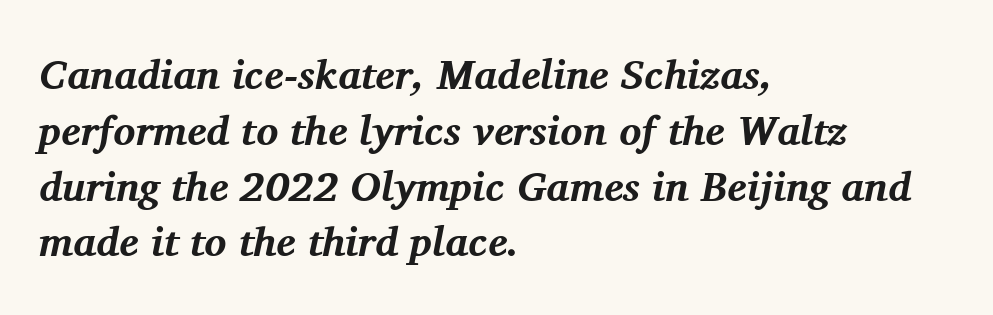
The image shows 41 px bold serif type, italic (leaning right); set left-aligned, normal line spacing (1.36x), normal letter spacing, not underlined; medium stroke contrast and a medium x-height.
